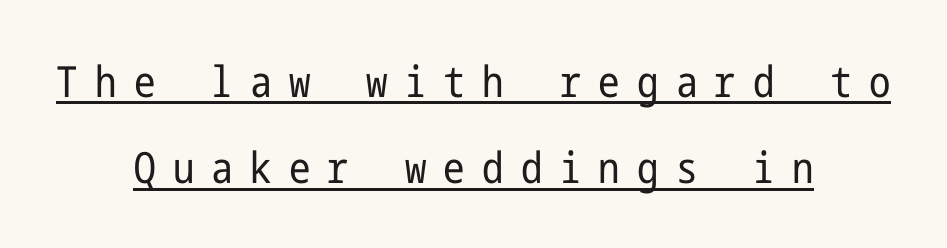
{"serif": "no", "italic": "no", "bold": "no", "weight": "regular", "width": "condensed", "stroke_contrast": "low", "x_height": "medium", "underline": "yes", "align": "center", "line_spacing": "loose", "line_spacing_ratio": 2.01, "letter_spacing": "wide", "letter_spacing_em": 0.4, "glyph_px": 43}
